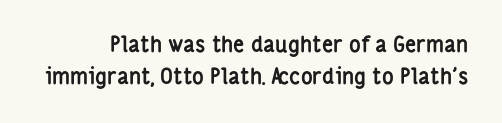
Q: Is the text bold? A: Yes.
Q: Is the text italic (slanted)? A: No, it is upright.
Q: Is the text underlined? A: No.
Q: Is the spacing between letters normal or unusually wide? A: Normal.
Q: Is the spacing between lines tight, normal or loose? A: Normal.
